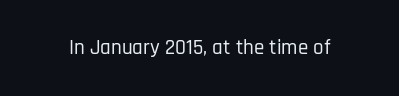
{"italic": "no", "underline": "no", "letter_spacing": "normal", "letter_spacing_em": 0.0, "glyph_px": 21}
